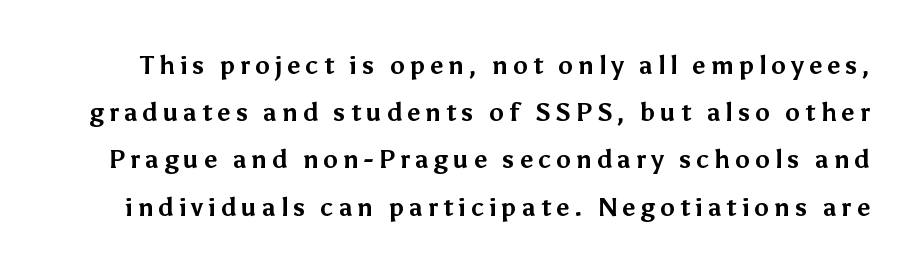
The image shows 25 px bold type, upright; set line spacing 1.89x, not underlined.
